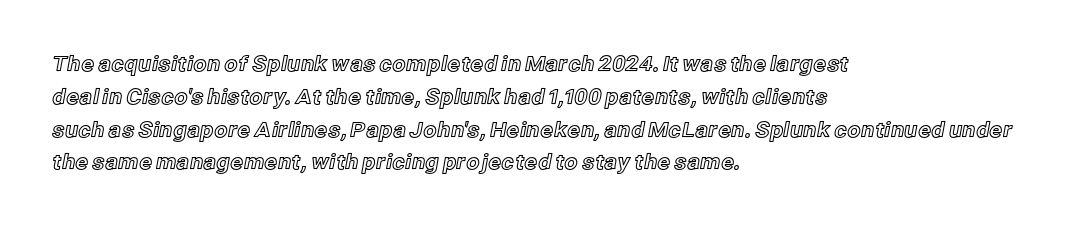
Whoever set this chose a conventional vertical rhythm. Only glyphs here, with clear space below each row. The horizontal fit of the characters is conventional and even. Notice how the passage keeps a crisp vertical edge on the left only.
